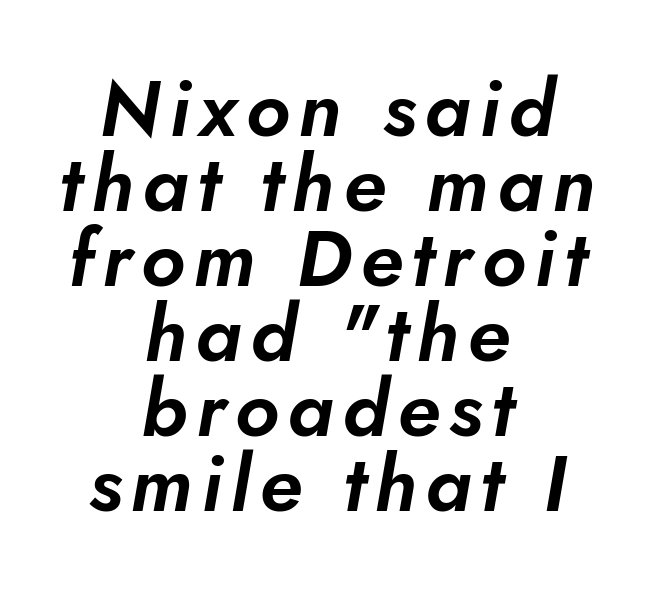
Q: Is the typeface a serif or a sans-serif typeface? A: Sans-serif.
Q: Is the text underlined? A: No.
Q: How is the paragraph aligned? A: Centered.
Q: Is the spacing between lines tight, normal or loose? A: Tight.
Q: Width (condensed, normal, or wide)? A: Normal.
Q: Stroke contrast? A: Low.
Q: x-height? A: Small.
Q: Monospaced? A: No.
